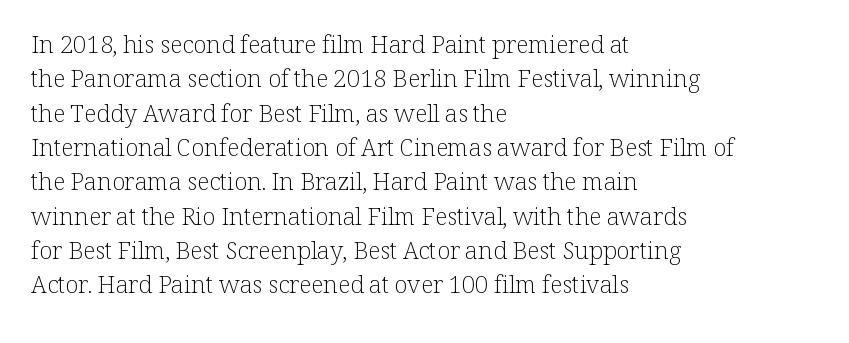
The image shows 24 px text type, upright; set left-aligned, normal line spacing (1.43x), normal letter spacing, not underlined.
